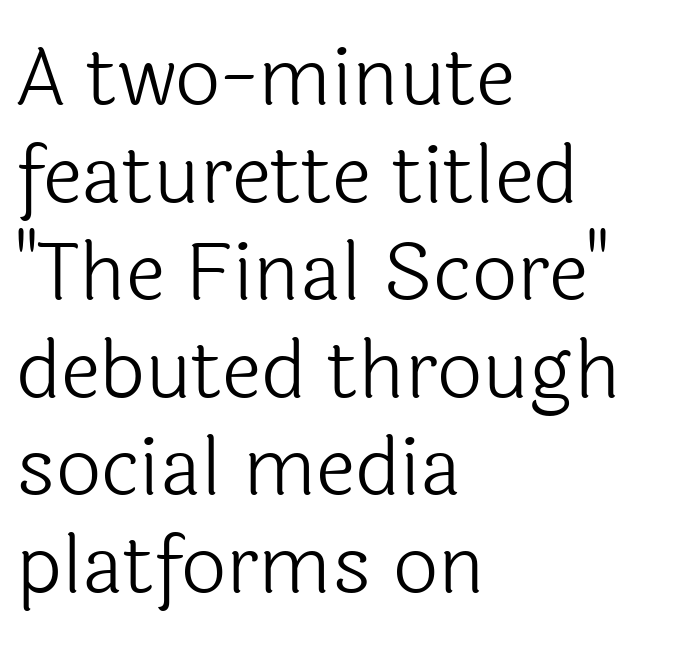
The image shows 80 px light sans-serif type, upright; set left-aligned, line spacing 1.22x, normal letter spacing, not underlined; a medium x-height.
